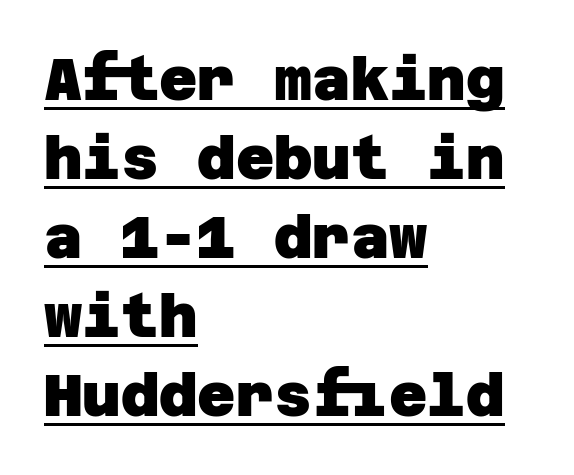
The image shows 59 px heavy sans-serif type; set left-aligned, normal line spacing (1.34x), normal letter spacing, underlined; low stroke contrast and a large x-height.
